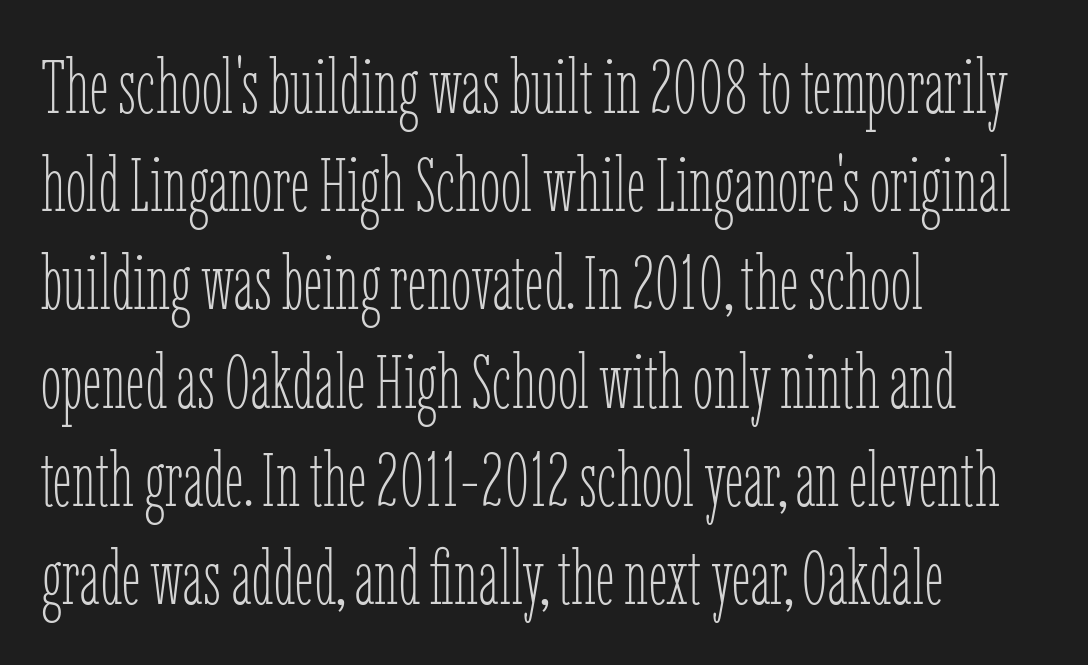
Q: Is the text bold? A: No.
Q: Is the text italic (slanted)? A: No, it is upright.
Q: Is the text underlined? A: No.
Q: How is the paragraph aligned? A: Left-aligned.
Q: Is the spacing between letters normal or unusually wide? A: Normal.
Q: Is the spacing between lines tight, normal or loose? A: Normal.
Q: Width (condensed, normal, or wide)? A: Condensed.
Q: Stroke contrast? A: Low.
Q: x-height? A: Medium.
Q: Monospaced? A: No.
